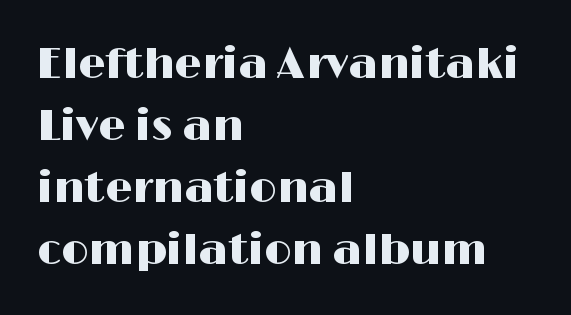
Q: Is the text italic (slanted)? A: No, it is upright.
Q: Is the typeface a serif or a sans-serif typeface? A: Sans-serif.
Q: Is the text underlined? A: No.
Q: How is the paragraph aligned? A: Left-aligned.
Q: Is the spacing between letters normal or unusually wide? A: Normal.
Q: Is the spacing between lines tight, normal or loose? A: Normal.
Q: Width (condensed, normal, or wide)? A: Wide.
Q: Stroke contrast? A: High.
Q: x-height? A: Medium.
Q: Monospaced? A: No.
